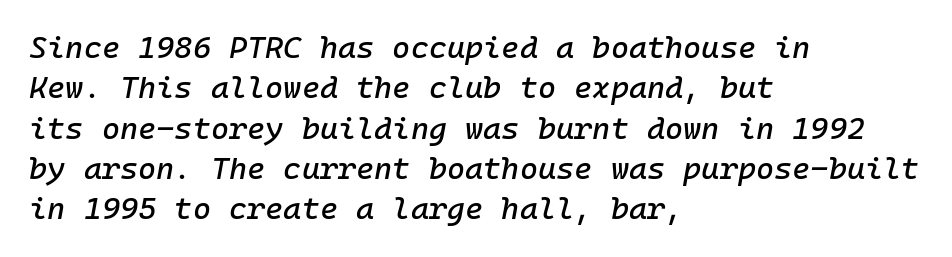
The image shows 31 px text type, italic (leaning right), monospaced; set left-aligned, normal line spacing (1.3x), normal letter spacing, not underlined; low stroke contrast and a medium x-height.
